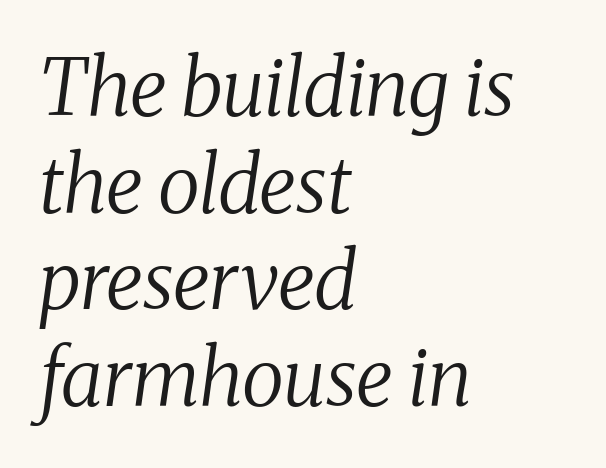
Q: Is the text bold? A: No.
Q: Is the text italic (slanted)? A: Yes, it leans right by about 8 degrees.
Q: Is the typeface a serif or a sans-serif typeface? A: Serif.
Q: Is the text underlined? A: No.
Q: How is the paragraph aligned? A: Left-aligned.
Q: Is the spacing between letters normal or unusually wide? A: Normal.
Q: Width (condensed, normal, or wide)? A: Normal.
Q: Stroke contrast? A: Medium.
Q: x-height? A: Medium.
Q: Monospaced? A: No.
